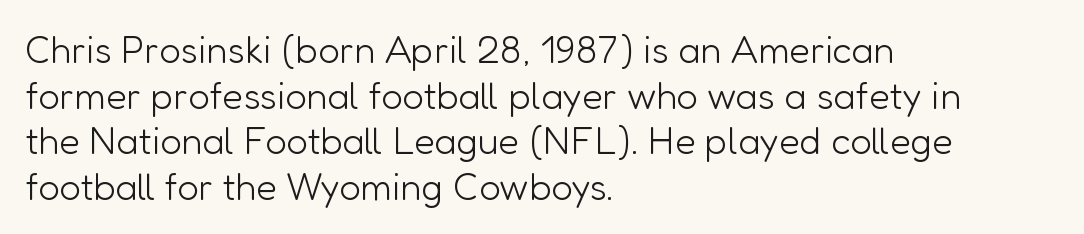
The paragraph has a hard left edge and a soft right edge. Spacing between characters is what you'd get straight out of the box. The string is rendered with underlining switched off. The designer went with a sans here, leaving each stem footless.
